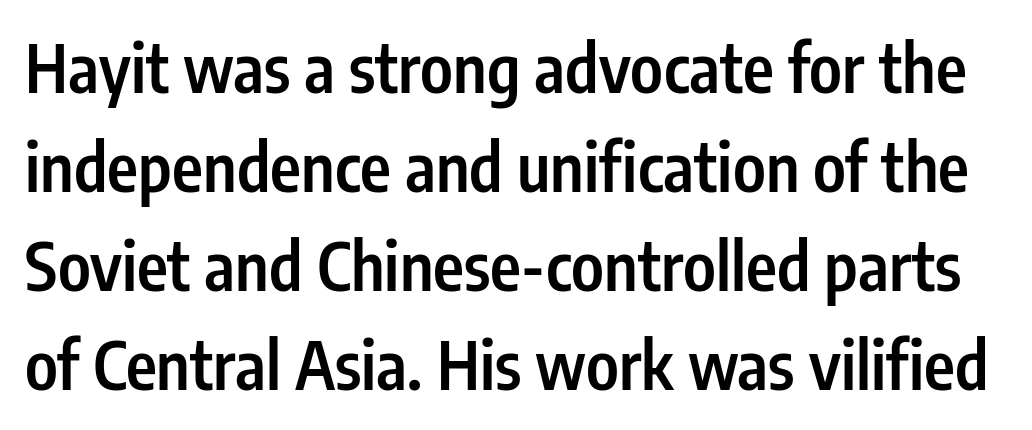
These lines sit exactly where default settings would place them. The horizontal fit of the characters is conventional and even. The font is running at a semibold setting, under full bold. Examine the stroke ends and you'll find no serifs. If you drew a line through each stem, it would be perfectly vertical. The area under the type is left untouched.
